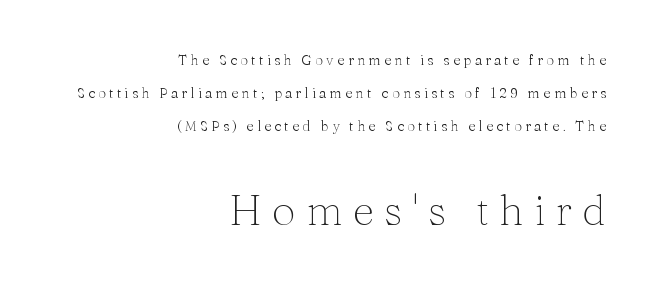
Q: Is the text bold? A: No.
Q: Is the text italic (slanted)? A: No, it is upright.
Q: Is the typeface a serif or a sans-serif typeface? A: Serif.
Q: Is the text underlined? A: No.
Q: How is the paragraph aligned? A: Right-aligned.
Q: Is the spacing between letters normal or unusually wide? A: Unusually wide.
Q: Is the spacing between lines tight, normal or loose? A: Loose.
Q: Which block of text is set in a larger size, the first (top) or the second (bottom)? A: The second (bottom) one.
Q: Width (condensed, normal, or wide)? A: Normal.
Q: Stroke contrast? A: Medium.
Q: x-height? A: Medium.
Q: Monospaced? A: No.
